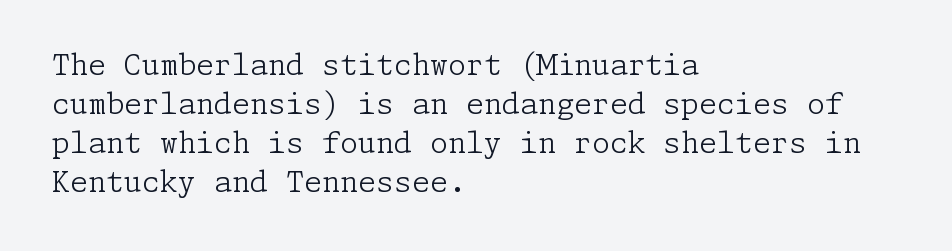
{"serif": "yes", "italic": "no", "bold": "no", "weight": "light", "width": "normal", "stroke_contrast": "low", "x_height": "medium", "underline": "no", "align": "left", "line_spacing": "normal", "line_spacing_ratio": 1.34, "letter_spacing": "normal", "letter_spacing_em": 0.0, "glyph_px": 29}
